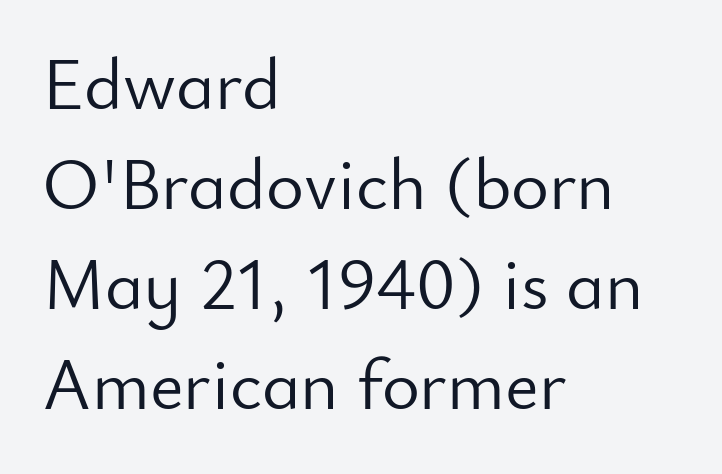
The image shows 73 px light sans-serif type, upright; set left-aligned, normal line spacing (1.37x), normal letter spacing, not underlined; low stroke contrast and a small x-height.
